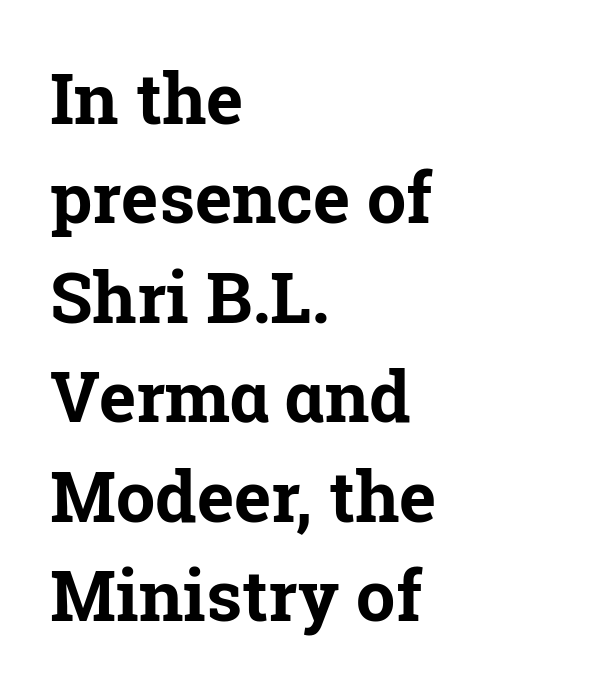
Q: Is the text bold? A: Yes.
Q: Is the text italic (slanted)? A: No, it is upright.
Q: Is the typeface a serif or a sans-serif typeface? A: Serif.
Q: Is the text underlined? A: No.
Q: How is the paragraph aligned? A: Left-aligned.
Q: Is the spacing between letters normal or unusually wide? A: Normal.
Q: Is the spacing between lines tight, normal or loose? A: Normal.
Q: Width (condensed, normal, or wide)? A: Normal.
Q: Stroke contrast? A: Low.
Q: x-height? A: Medium.
Q: Monospaced? A: No.
